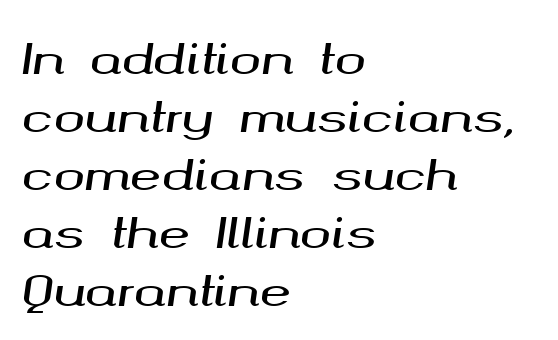
Q: Is the text italic (slanted)? A: Yes, it leans right by about 8 degrees.
Q: Is the text underlined? A: No.
Q: How is the paragraph aligned? A: Left-aligned.
Q: Is the spacing between letters normal or unusually wide? A: Normal.
Q: Is the spacing between lines tight, normal or loose? A: Normal.
Q: Width (condensed, normal, or wide)? A: Wide.
Q: Stroke contrast? A: Medium.
Q: x-height? A: Medium.
Q: Monospaced? A: No.
